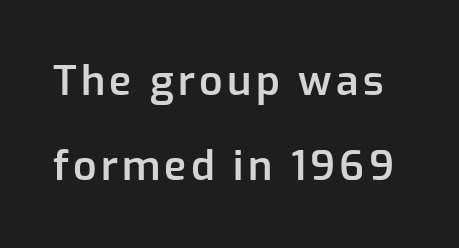
Q: Is the text bold? A: Semi-bold.
Q: Is the text italic (slanted)? A: No, it is upright.
Q: Is the typeface a serif or a sans-serif typeface? A: Sans-serif.
Q: Is the text underlined? A: No.
Q: Is the spacing between lines tight, normal or loose? A: Loose.
Q: Width (condensed, normal, or wide)? A: Normal.
Q: Stroke contrast? A: Low.
Q: x-height? A: Medium.
Q: Monospaced? A: No.
